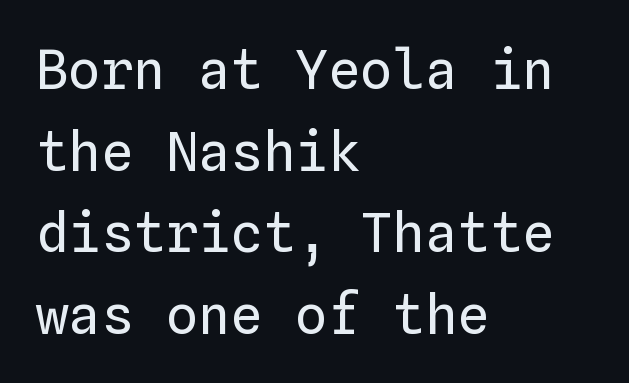
{"italic": "no", "bold": "no", "weight": "regular", "width": "normal", "stroke_contrast": "low", "x_height": "medium", "monospaced": "yes", "underline": "no", "align": "left", "line_spacing": "normal", "line_spacing_ratio": 1.51, "letter_spacing": "normal", "letter_spacing_em": 0.0, "glyph_px": 54}
